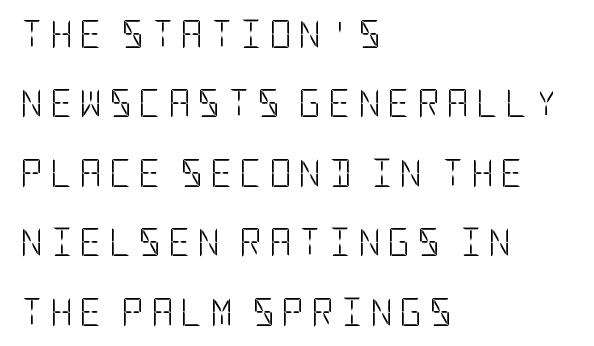
Q: Is the text bold? A: No.
Q: Is the text italic (slanted)? A: No, it is upright.
Q: Is the typeface a serif or a sans-serif typeface? A: Sans-serif.
Q: Is the text underlined? A: No.
Q: How is the paragraph aligned? A: Left-aligned.
Q: Is the spacing between letters normal or unusually wide? A: Unusually wide.
Q: Is the spacing between lines tight, normal or loose? A: Loose.
Q: Width (condensed, normal, or wide)? A: Condensed.
Q: Stroke contrast? A: Low.
Q: x-height? A: Large.
